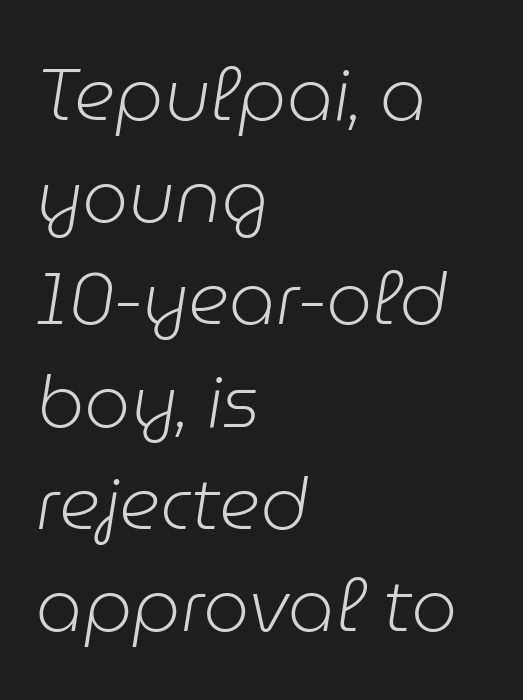
Each word holds together tightly as a unit, with standard inter-letter gaps. The face used here has a pronounced slope to its letters. Bold? No — there's no thickening of the strokes. The rows are spaced the way most documents space them. Bare-footed words on every line. If you drew a ruler down the left edge, every line would touch it.
